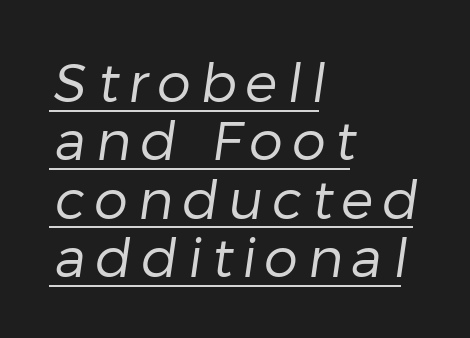
{"serif": "no", "bold": "no", "weight": "regular", "width": "normal", "stroke_contrast": "low", "x_height": "medium", "monospaced": "no", "underline": "yes", "align": "left", "line_spacing": "tight", "line_spacing_ratio": 1.08, "glyph_px": 54}
